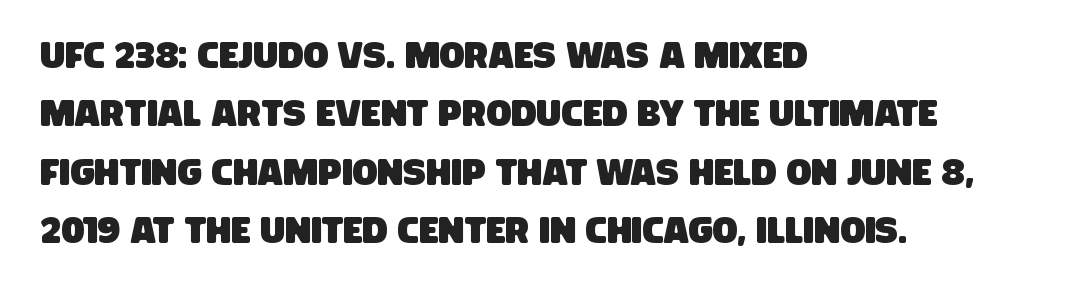
{"serif": "no", "width": "condensed", "stroke_contrast": "low", "x_height": "large", "monospaced": "no", "underline": "no", "align": "left", "line_spacing": "normal", "line_spacing_ratio": 1.58, "letter_spacing": "normal", "letter_spacing_em": 0.0, "glyph_px": 37}
